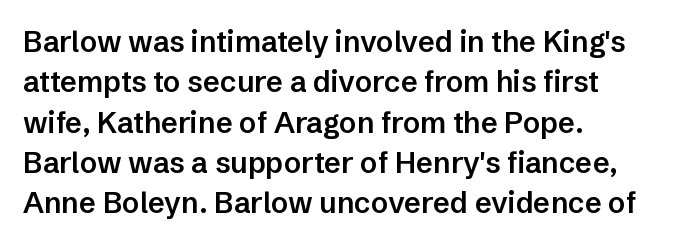
Rendered with straight, roman letterforms. Bare-footed words on every line. How would I describe the line gaps? Plain and ordinary. Here the glyphs are tracked normally, forming tight word shapes. Weight: semibold (demi).
